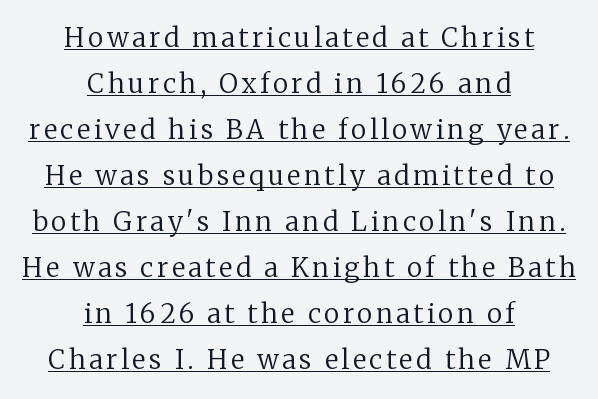
Q: Is the text bold? A: No.
Q: Is the text italic (slanted)? A: No, it is upright.
Q: Is the text underlined? A: Yes.
Q: How is the paragraph aligned? A: Centered.
